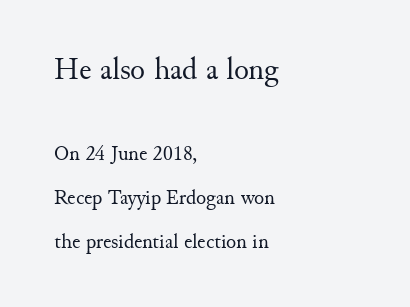
The image shows 31 px regular-weight serif type, upright; set left-aligned, loose line spacing (2.08x), normal letter spacing, not underlined; the first (top) block is 1.48x larger; medium stroke contrast and a small x-height.
